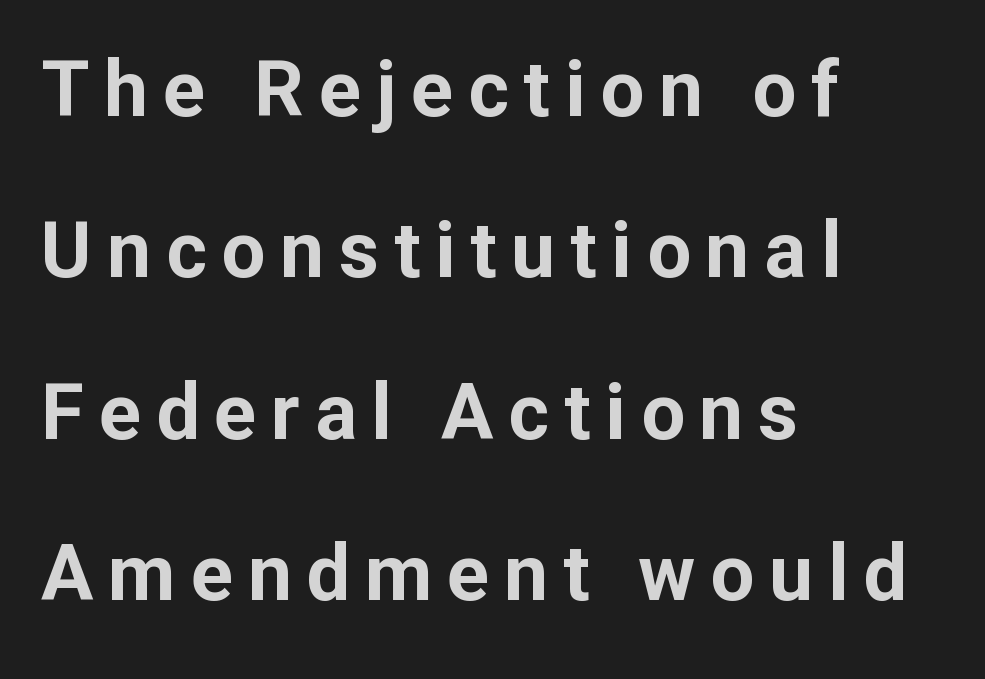
Q: Is the text bold? A: Yes.
Q: Is the text italic (slanted)? A: No, it is upright.
Q: Is the typeface a serif or a sans-serif typeface? A: Sans-serif.
Q: Is the text underlined? A: No.
Q: How is the paragraph aligned? A: Left-aligned.
Q: Is the spacing between lines tight, normal or loose? A: Loose.
Q: Width (condensed, normal, or wide)? A: Normal.
Q: Stroke contrast? A: Low.
Q: x-height? A: Medium.
Q: Monospaced? A: No.
